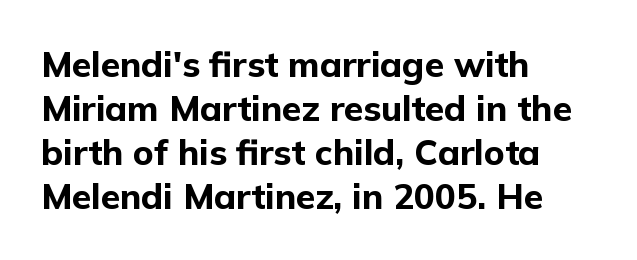
The image shows 35 px bold sans-serif type, upright; set left-aligned, normal line spacing (1.26x), normal letter spacing, not underlined; low stroke contrast and a medium x-height.
